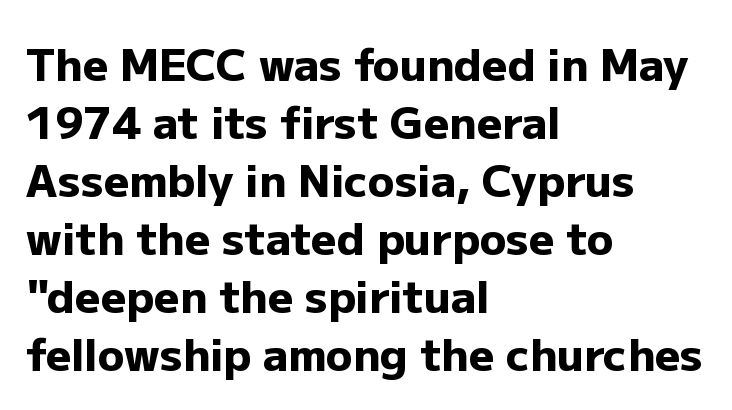
Q: Is the text bold? A: Yes.
Q: Is the text italic (slanted)? A: No, it is upright.
Q: Is the typeface a serif or a sans-serif typeface? A: Sans-serif.
Q: Is the text underlined? A: No.
Q: How is the paragraph aligned? A: Left-aligned.
Q: Is the spacing between letters normal or unusually wide? A: Normal.
Q: Is the spacing between lines tight, normal or loose? A: Normal.
Q: Width (condensed, normal, or wide)? A: Normal.
Q: Stroke contrast? A: Low.
Q: x-height? A: Medium.
Q: Monospaced? A: No.
